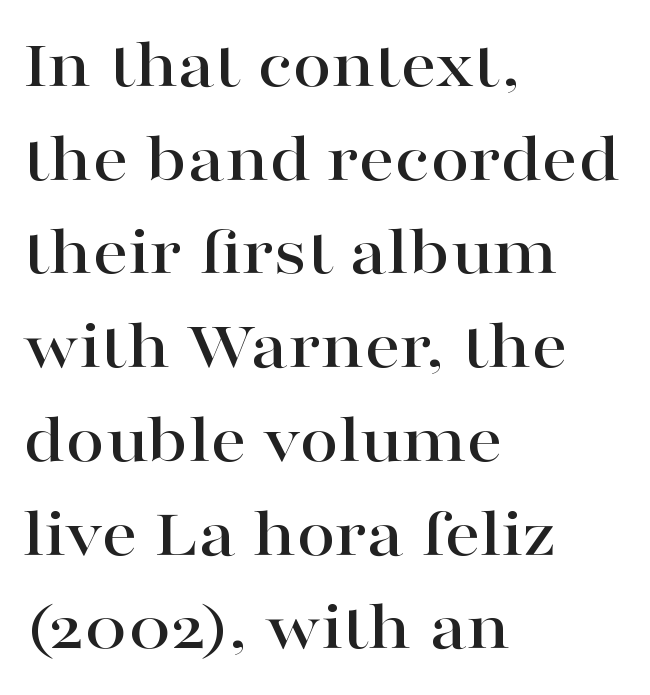
The horizontal fit of the characters is conventional and even. Does the lettering tilt? It doesn't — this is upright. Small tapered or slab feet sit at the stroke ends, so this counts as serif. Underlining? Definitely not there. If you measured baseline to baseline, you'd find a middling distance. The passage shown is typed in a proportional face where columns would drift.
